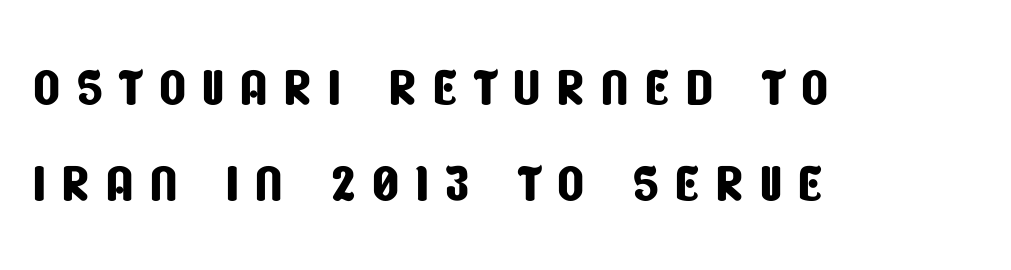
{"serif": "no", "width": "condensed", "stroke_contrast": "low", "x_height": "large", "monospaced": "no", "underline": "no", "align": "left", "line_spacing": "normal", "line_spacing_ratio": 1.31, "letter_spacing": "wide", "letter_spacing_em": 0.2, "glyph_px": 73}
